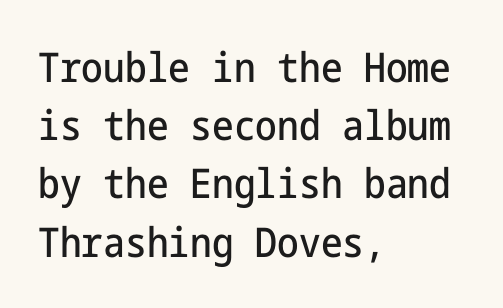
Q: Is the text italic (slanted)? A: No, it is upright.
Q: Is the typeface a serif or a sans-serif typeface? A: Sans-serif.
Q: Is the text underlined? A: No.
Q: How is the paragraph aligned? A: Left-aligned.
Q: Is the spacing between letters normal or unusually wide? A: Normal.
Q: Is the spacing between lines tight, normal or loose? A: Normal.
Q: Width (condensed, normal, or wide)? A: Condensed.
Q: Stroke contrast? A: Low.
Q: x-height? A: Medium.
